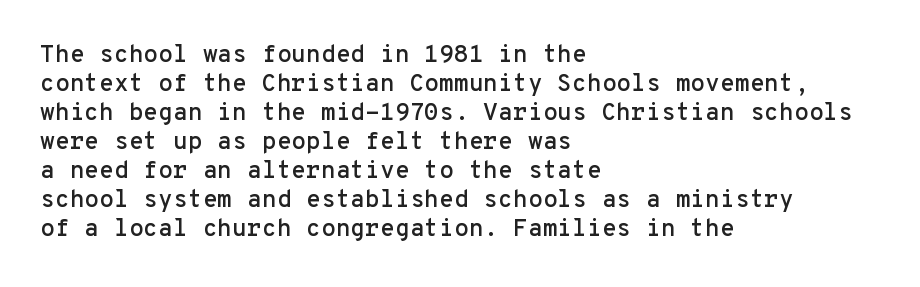
The image shows 24 px text type, upright; set left-aligned, line spacing 1.21x, normal letter spacing, not underlined.
